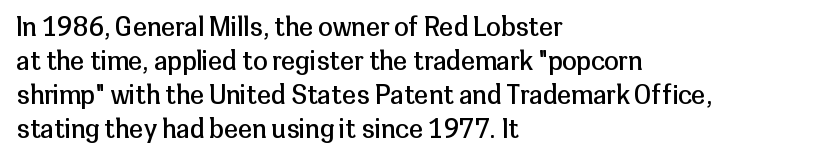
Q: Is the text bold? A: No.
Q: Is the text italic (slanted)? A: No, it is upright.
Q: Is the text underlined? A: No.
Q: How is the paragraph aligned? A: Left-aligned.
Q: Is the spacing between letters normal or unusually wide? A: Normal.
Q: Is the spacing between lines tight, normal or loose? A: Normal.
